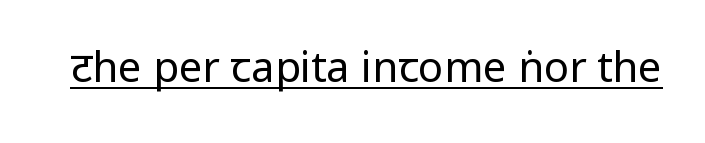
Q: Is the text bold? A: No.
Q: Is the text italic (slanted)? A: No, it is upright.
Q: Is the typeface a serif or a sans-serif typeface? A: Sans-serif.
Q: Is the text underlined? A: Yes.
Q: Is the spacing between letters normal or unusually wide? A: Normal.
Q: Width (condensed, normal, or wide)? A: Condensed.
Q: Stroke contrast? A: Low.
Q: x-height? A: Large.
Q: Monospaced? A: No.
